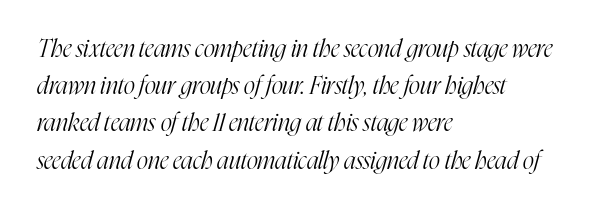
Q: Is the text bold? A: No.
Q: Is the text italic (slanted)? A: Yes, it leans right by about 16 degrees.
Q: Is the text underlined? A: No.
Q: How is the paragraph aligned? A: Left-aligned.
Q: Is the spacing between letters normal or unusually wide? A: Normal.
Q: Is the spacing between lines tight, normal or loose? A: Normal.
